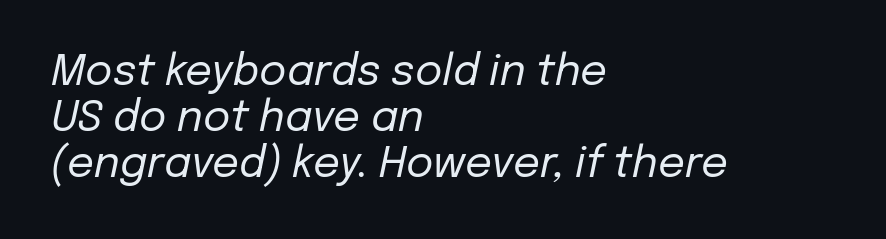
{"italic": "yes", "lean": "right", "slant_degrees": 12, "bold": "no", "weight": "regular", "width": "normal", "stroke_contrast": "low", "x_height": "medium", "monospaced": "no", "underline": "no", "align": "left", "line_spacing": "tight", "line_spacing_ratio": 1.1, "letter_spacing": "normal", "letter_spacing_em": 0.0, "glyph_px": 42}
